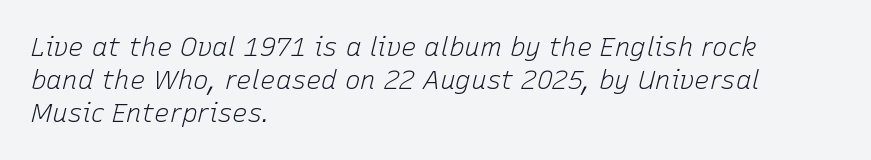
{"italic": "yes", "lean": "right", "slant_degrees": 15, "bold": "no", "underline": "no", "align": "left", "line_spacing": "normal", "line_spacing_ratio": 1.26, "letter_spacing": "normal", "letter_spacing_em": 0.0, "glyph_px": 26}
